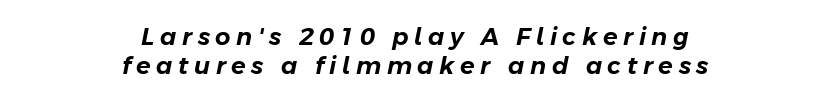
Caption: multi-line text, centered on the measure. Compared with ordinary roman type, these characters are visibly tilted. The specimen omits any rule beneath the text block's lines. Inter-character spacing is expanded well beyond the font's built-in metrics.
